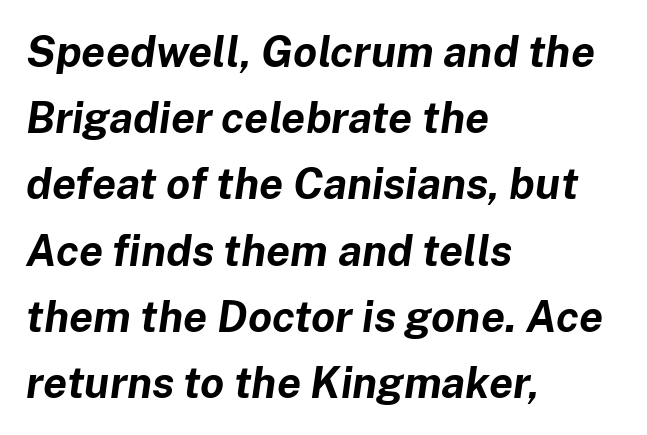
Q: Is the text bold? A: Yes.
Q: Is the text italic (slanted)? A: Yes, it leans right by about 8 degrees.
Q: Is the text underlined? A: No.
Q: How is the paragraph aligned? A: Left-aligned.
Q: Is the spacing between letters normal or unusually wide? A: Normal.
Q: Is the spacing between lines tight, normal or loose? A: Normal.
Q: Width (condensed, normal, or wide)? A: Normal.
Q: Stroke contrast? A: Low.
Q: x-height? A: Medium.
Q: Monospaced? A: No.
